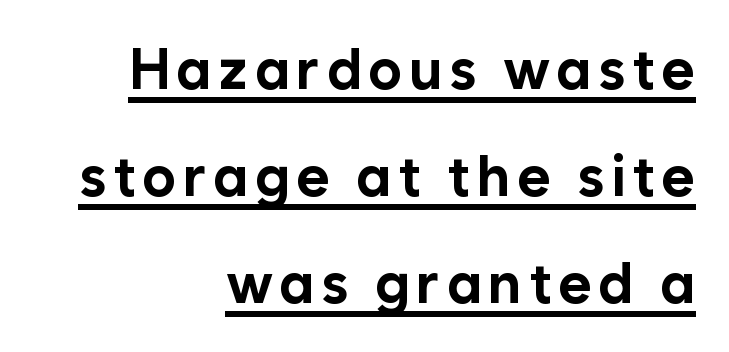
Is there any slant? The stems are plumb. Looks like regular typesetting: each glyph gets only the width it needs. Font category for this specimen: sans-serif. Notice how the passage keeps a crisp vertical edge on the right only. This is underlined copy, the kind a proofreader might mark for attention.
